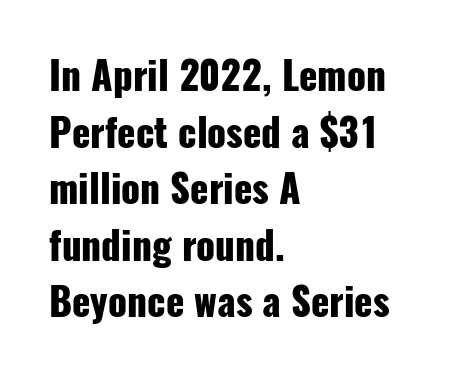
Standard letterfit; no display-style spreading of the glyphs. Stroke terminals: plain, sans-serif. Each new line begins a customary step beneath the previous one. Visually the block forms a straight wall on the left and a jagged coastline on the right.
